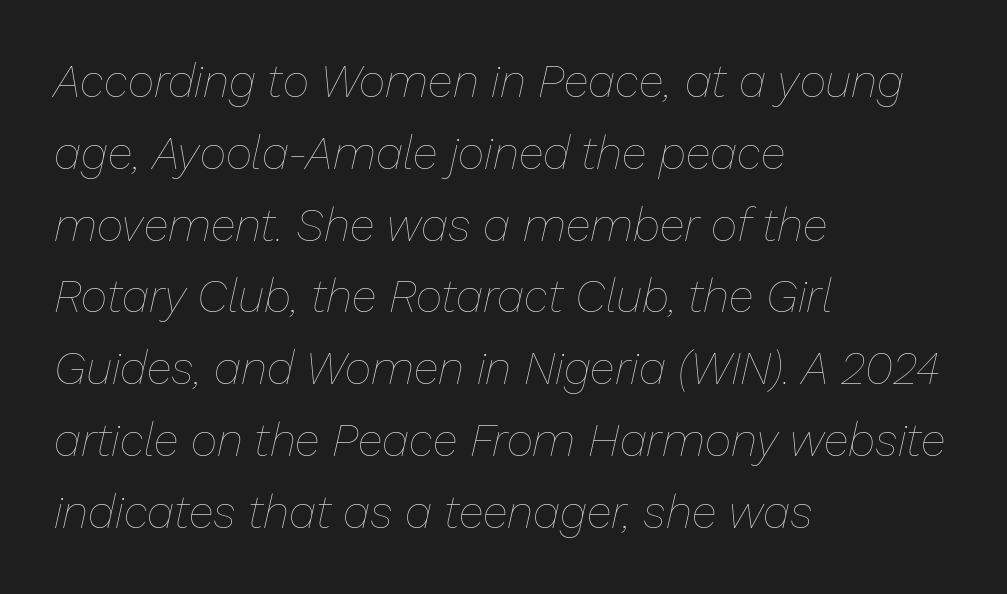
These lines stack with their left ends in a neat column. The passage shown stacks its lines at a standard gap. Nothing heavy about these letters — not bold at all. Characters are canted at an angle relative to the baseline's perpendicular.
